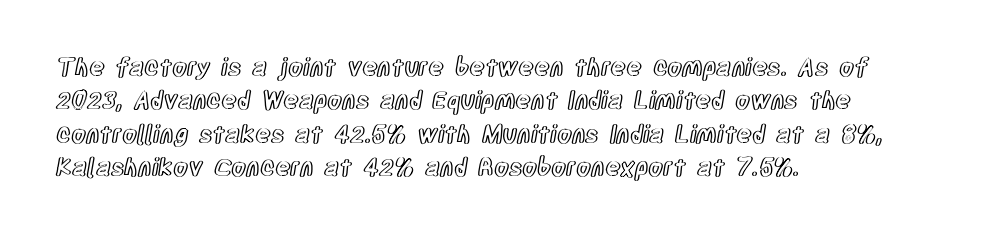
Bare-footed words on every line. The passage shown has conventional tracking throughout. If you measured baseline to baseline, you'd find a middling distance. A student would call this left alignment; a typographer would say flush left, rag right.
